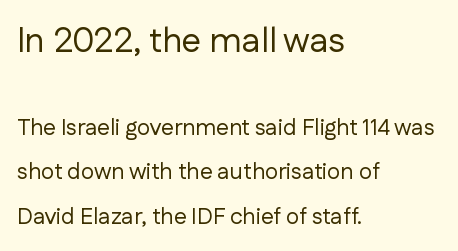
Q: Is the text bold? A: No.
Q: Is the text italic (slanted)? A: No, it is upright.
Q: Is the typeface a serif or a sans-serif typeface? A: Sans-serif.
Q: Is the text underlined? A: No.
Q: How is the paragraph aligned? A: Left-aligned.
Q: Is the spacing between letters normal or unusually wide? A: Normal.
Q: Is the spacing between lines tight, normal or loose? A: Loose.
Q: Which block of text is set in a larger size, the first (top) or the second (bottom)? A: The first (top) one.
Q: Width (condensed, normal, or wide)? A: Normal.
Q: Stroke contrast? A: Low.
Q: x-height? A: Medium.
Q: Monospaced? A: No.
